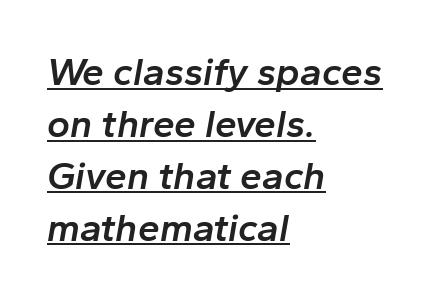
Q: Is the text bold? A: Semi-bold.
Q: Is the text italic (slanted)? A: Yes, it leans right by about 10 degrees.
Q: Is the text underlined? A: Yes.
Q: How is the paragraph aligned? A: Left-aligned.
Q: Is the spacing between letters normal or unusually wide? A: Normal.
Q: Is the spacing between lines tight, normal or loose? A: Normal.
Q: Width (condensed, normal, or wide)? A: Normal.
Q: Stroke contrast? A: Low.
Q: x-height? A: Medium.
Q: Monospaced? A: No.
